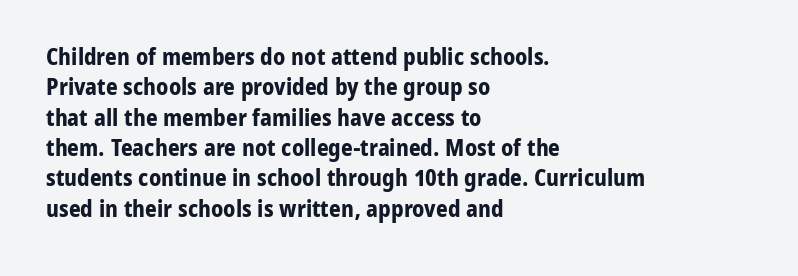
Each word holds together tightly as a unit, with standard inter-letter gaps. Typeset ragged right — the left edge is the straight one. Has an underline been added? It has not. The passage shown stacks its lines at a standard gap. A typesetter would mark this as roman, not italic. The passage shown is emphatically bold.
